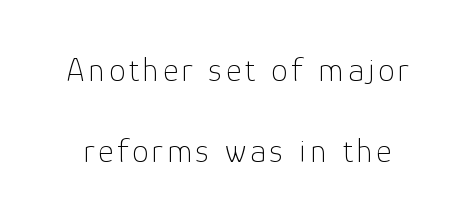
The image shows 34 px thin sans-serif type, upright; set loose line spacing (2.37x), not underlined; low stroke contrast and a medium x-height.
